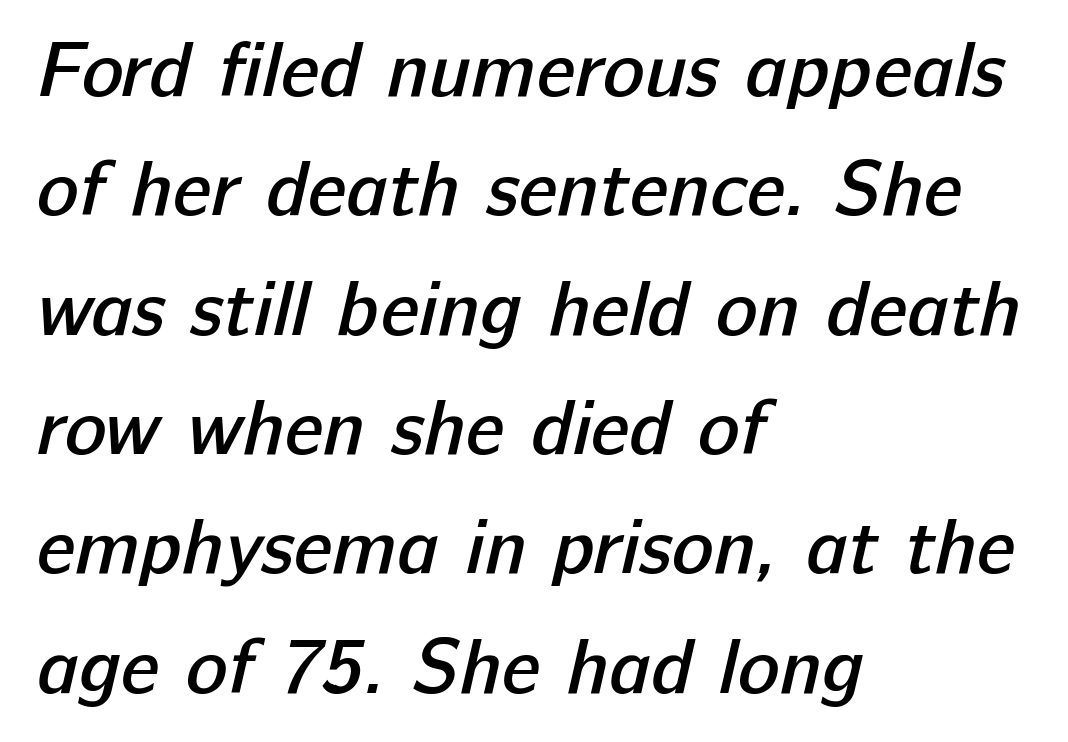
Underlining? Definitely not there. Words appear dense and cohesive because spacing is normal. Does the weight exceed regular? Yes, but only to semibold. Notice how the passage keeps a crisp vertical edge on the left only.
